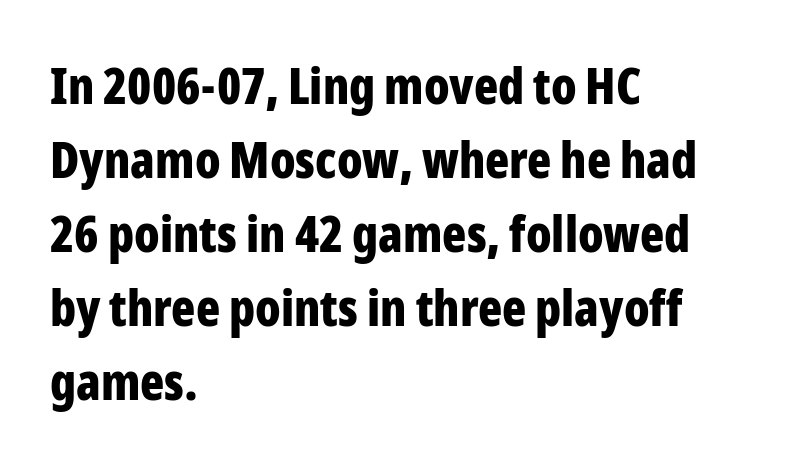
How heavy is the stroke? Heavy — this is a bold. A classic flush-left, rag-right setting is used for this passage. The specimen omits any rule beneath the text block's lines. You can tell it's not italic because the verticals are truly vertical. The font family rendered here belongs to the sans-serif group.
